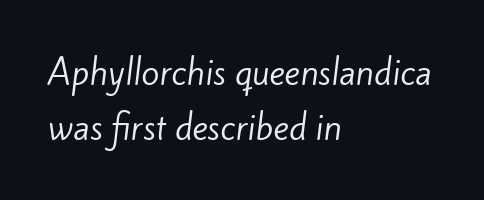
The image shows 33 px regular-weight sans-serif type; set left-aligned, normal line spacing (1.66x), normal letter spacing, not underlined; low stroke contrast and a small x-height.
